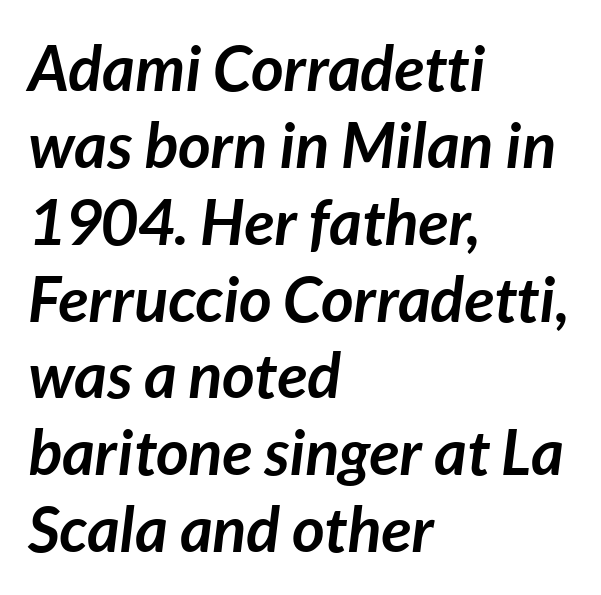
Q: Is the text bold? A: Yes.
Q: Is the text italic (slanted)? A: Yes, it leans right by about 7 degrees.
Q: Is the text underlined? A: No.
Q: How is the paragraph aligned? A: Left-aligned.
Q: Is the spacing between letters normal or unusually wide? A: Normal.
Q: Width (condensed, normal, or wide)? A: Normal.
Q: Stroke contrast? A: Low.
Q: x-height? A: Medium.
Q: Monospaced? A: No.
